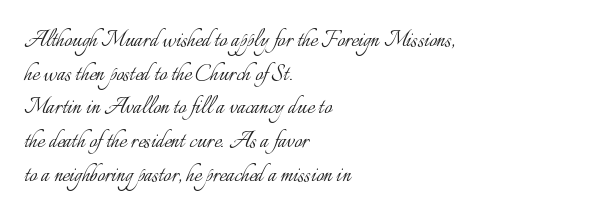
The image shows 27 px text type; set left-aligned, normal line spacing (1.25x), normal letter spacing, not underlined.
